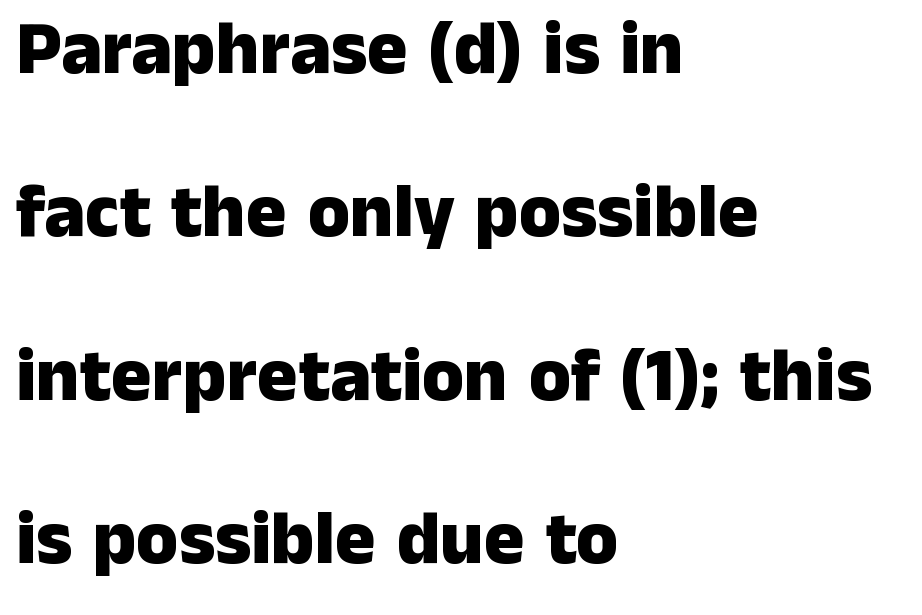
The image shows 76 px heavy sans-serif type, upright; set left-aligned, loose line spacing (2.15x), normal letter spacing, not underlined; low stroke contrast and a medium x-height.
